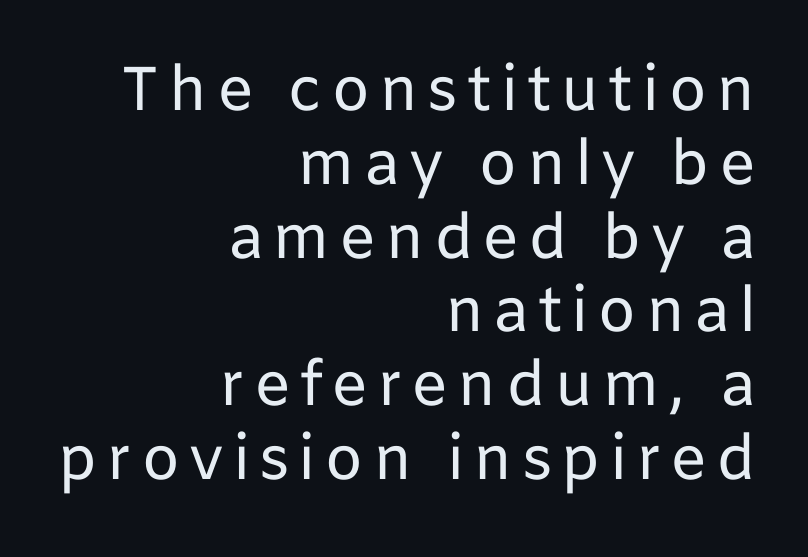
Q: Is the text bold? A: No.
Q: Is the text italic (slanted)? A: No, it is upright.
Q: Is the typeface a serif or a sans-serif typeface? A: Sans-serif.
Q: Is the text underlined? A: No.
Q: How is the paragraph aligned? A: Right-aligned.
Q: Width (condensed, normal, or wide)? A: Normal.
Q: Stroke contrast? A: Low.
Q: x-height? A: Medium.
Q: Monospaced? A: No.
